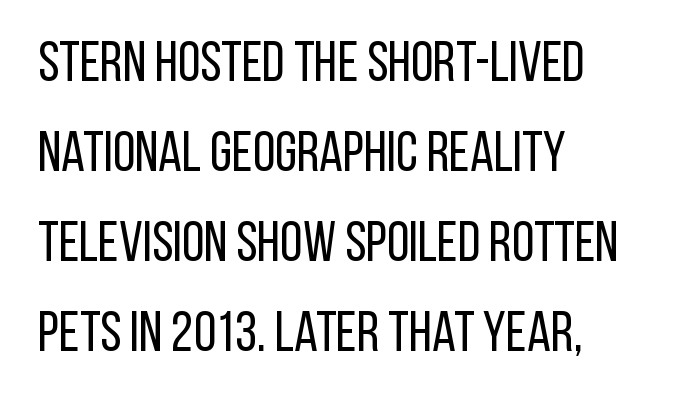
The image shows 57 px regular-weight, condensed sans-serif type, upright; set left-aligned, normal line spacing (1.58x), normal letter spacing, not underlined; low stroke contrast and a large x-height.
